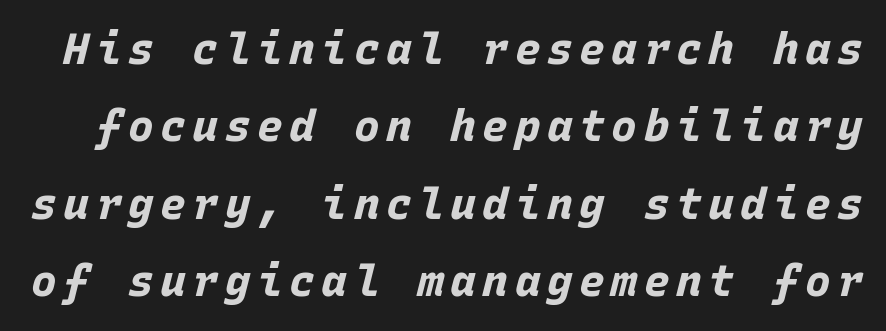
Q: Is the text bold? A: Yes.
Q: Is the text italic (slanted)? A: Yes, it leans right by about 15 degrees.
Q: Is the text underlined? A: No.
Q: Width (condensed, normal, or wide)? A: Normal.
Q: Stroke contrast? A: Low.
Q: x-height? A: Large.
Q: Monospaced? A: Yes.
